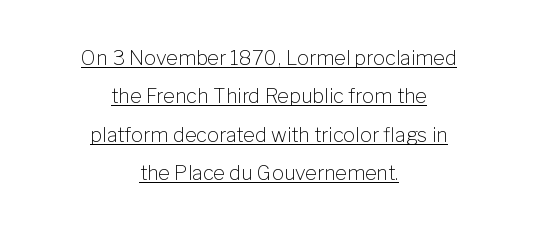
The image shows 20 px text type, upright; set centered, loose line spacing (1.92x), normal letter spacing, underlined.
